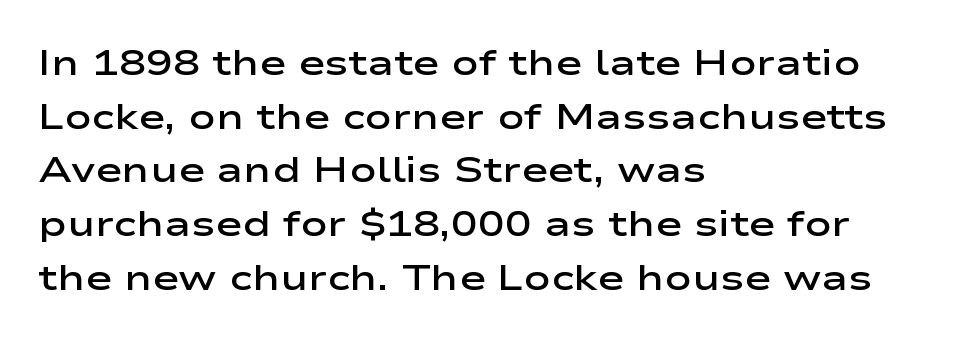
{"serif": "no", "italic": "no", "bold": "semi", "weight": "semibold", "width": "wide", "stroke_contrast": "low", "x_height": "medium", "monospaced": "no", "underline": "no", "align": "left", "line_spacing": "normal", "line_spacing_ratio": 1.49, "letter_spacing": "normal", "letter_spacing_em": 0.0, "glyph_px": 36}
